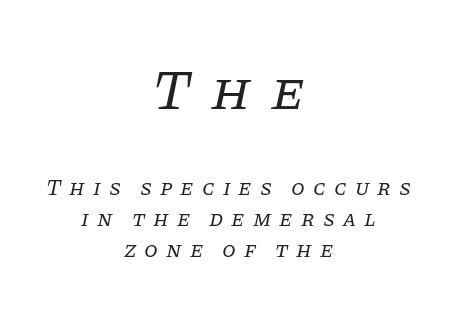
Q: Is the text bold? A: No.
Q: Is the text italic (slanted)? A: Yes, it leans right by about 11 degrees.
Q: Is the typeface a serif or a sans-serif typeface? A: Serif.
Q: Is the text underlined? A: No.
Q: How is the paragraph aligned? A: Centered.
Q: Is the spacing between letters normal or unusually wide? A: Unusually wide.
Q: Is the spacing between lines tight, normal or loose? A: Normal.
Q: Which block of text is set in a larger size, the first (top) or the second (bottom)? A: The first (top) one.
Q: Width (condensed, normal, or wide)? A: Normal.
Q: Stroke contrast? A: Low.
Q: x-height? A: Large.
Q: Monospaced? A: No.
